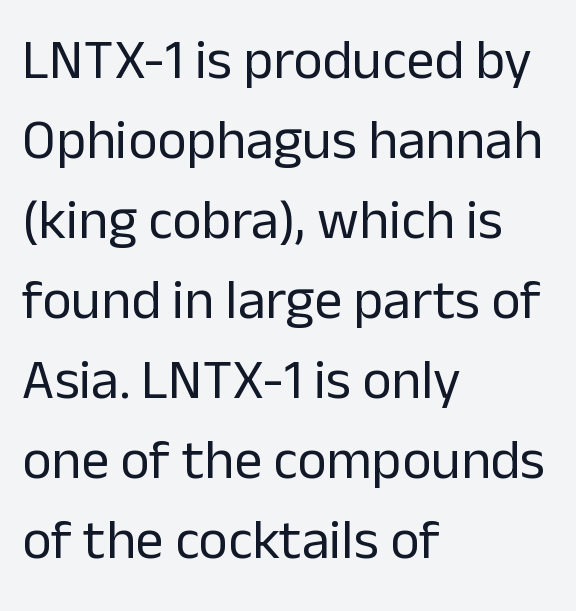
You could not count columns in this text — the font is proportionally spaced. The space directly below the letters is spotless. Each line starts at the same left margin while the right side varies. Posture: straight, roman, zero tilt. Short note: letters normally spaced. Type style note: lacks serifs.
